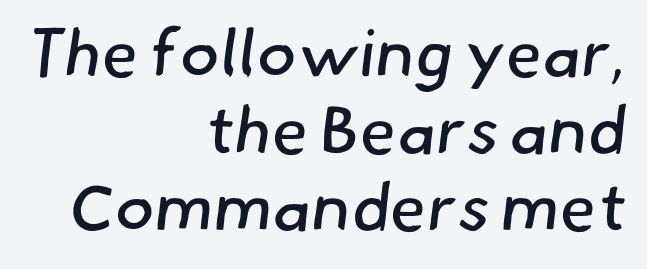
{"serif": "no", "bold": "no", "weight": "regular", "width": "normal", "stroke_contrast": "low", "x_height": "small", "monospaced": "no", "underline": "no", "align": "right", "line_spacing": "tight", "line_spacing_ratio": 1.15, "letter_spacing": "normal", "letter_spacing_em": 0.0, "glyph_px": 67}
